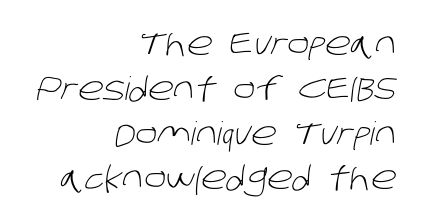
The image shows 32 px light sans-serif type; set right-aligned, normal line spacing (1.4x), normal letter spacing, not underlined; low stroke contrast and a large x-height.
